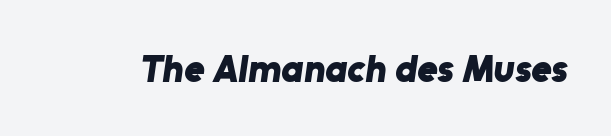
The image shows 39 px bold sans-serif type; set normal letter spacing, not underlined; low stroke contrast and a medium x-height.
